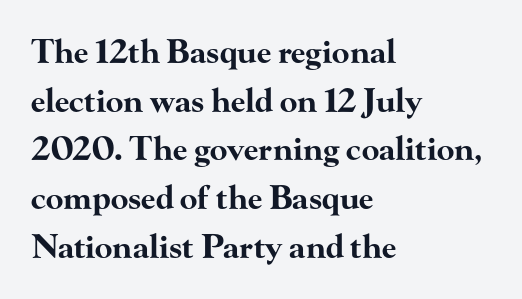
Anything drawn beneath the words? Only blank space. This sample uses an upright cut, with every glyph sitting square on the baseline. If you measured baseline to baseline, you'd find a middling distance. How are the letters spaced? Ordinarily, with no added tracking. This sample has the flowing, uneven cadence of proportional lettering. The font family rendered here belongs to the serif group.
